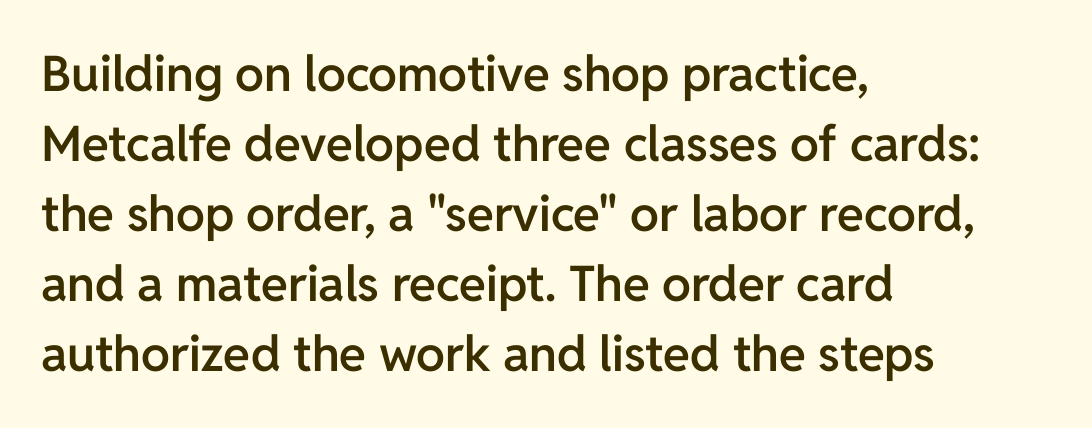
{"serif": "no", "italic": "no", "bold": "semi", "weight": "semibold", "width": "normal", "stroke_contrast": "low", "x_height": "medium", "monospaced": "no", "underline": "no", "align": "left", "line_spacing": "normal", "line_spacing_ratio": 1.43, "letter_spacing": "normal", "letter_spacing_em": 0.0, "glyph_px": 49}
